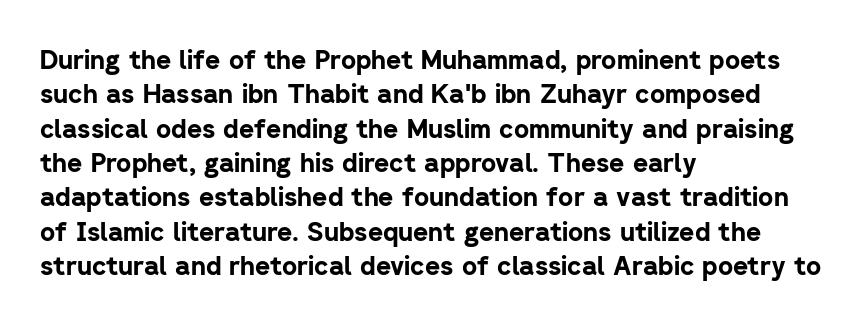
Words appear dense and cohesive because spacing is normal. Typeset ragged right — the left edge is the straight one. This sample keeps an unexceptional amount of space between lines. A clean baseline with only descenders dipping below it. Notice how thick the strokes are: this is what a full bold looks like. This is the regular roman posture of the typeface.
